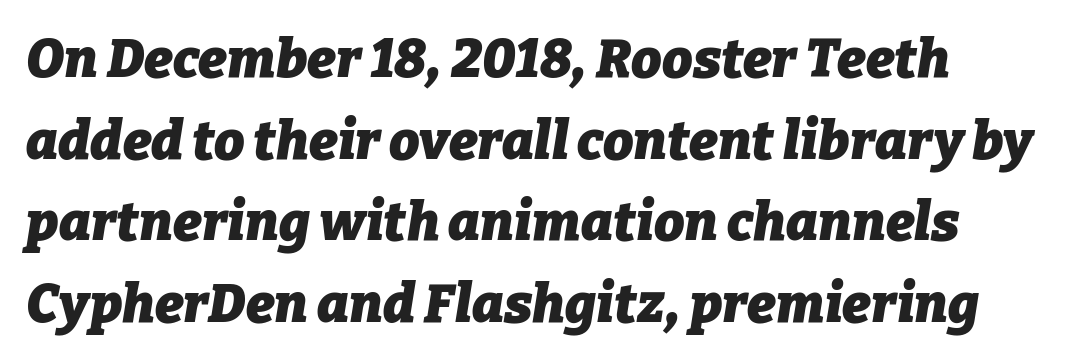
Characters follow at the spacing the type designer built in. This rendering uses left alignment, leaving the right contour irregular. Bare-footed words on every line. Every letter is thick-stroked: bold, no question. If you drew a line through each stem, it would be angled.
